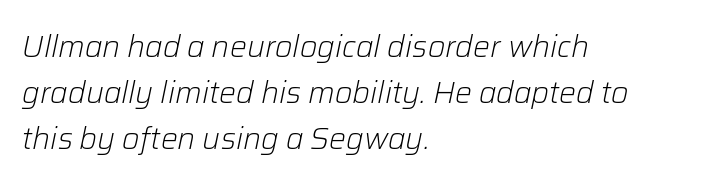
The image shows 30 px light type, italic (leaning right); set left-aligned, normal line spacing (1.54x), normal letter spacing, not underlined; low stroke contrast and a medium x-height.
